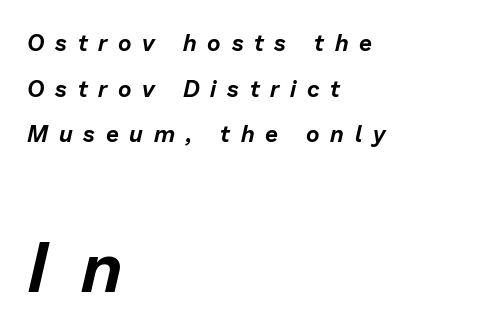
Each word looks stretched out because of the extra space between its letters. If you squint, the bottom block still reads clearly — it's the larger of the two. The typesetter chose a ragged-right arrangement here. This sample has the flowing, uneven cadence of proportional lettering. Leading: increased.
